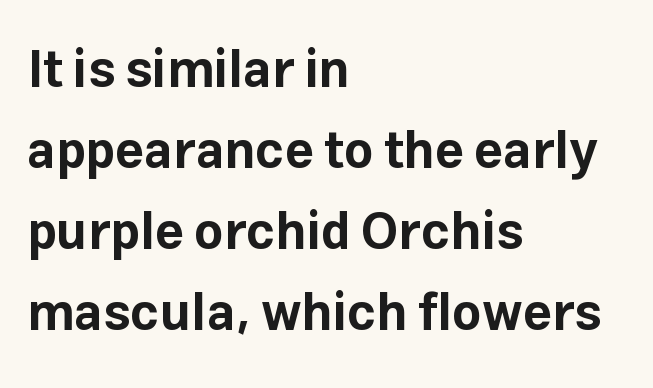
Q: Is the text bold? A: Yes.
Q: Is the text italic (slanted)? A: No, it is upright.
Q: Is the typeface a serif or a sans-serif typeface? A: Sans-serif.
Q: Is the text underlined? A: No.
Q: How is the paragraph aligned? A: Left-aligned.
Q: Is the spacing between letters normal or unusually wide? A: Normal.
Q: Is the spacing between lines tight, normal or loose? A: Normal.
Q: Width (condensed, normal, or wide)? A: Normal.
Q: Stroke contrast? A: Low.
Q: x-height? A: Medium.
Q: Monospaced? A: No.
